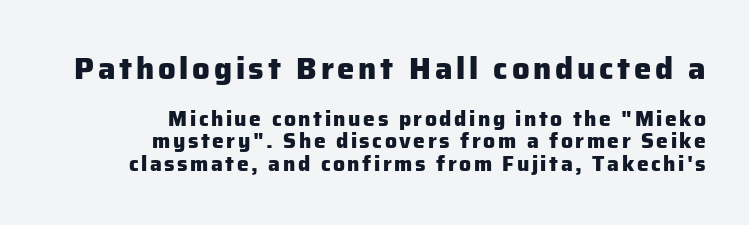
Q: Is the text bold? A: Yes.
Q: Is the text italic (slanted)? A: No, it is upright.
Q: Is the typeface a serif or a sans-serif typeface? A: Sans-serif.
Q: Is the text underlined? A: No.
Q: How is the paragraph aligned? A: Right-aligned.
Q: Is the spacing between lines tight, normal or loose? A: Tight.
Q: Which block of text is set in a larger size, the first (top) or the second (bottom)? A: The first (top) one.
Q: Width (condensed, normal, or wide)? A: Normal.
Q: Stroke contrast? A: Low.
Q: x-height? A: Medium.
Q: Monospaced? A: No.
